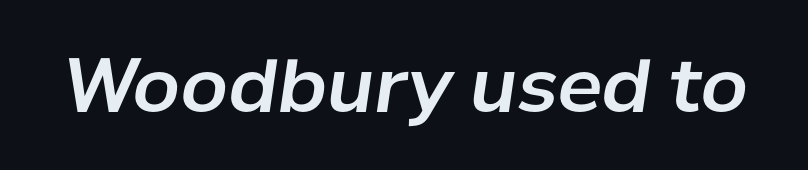
Emphasis-style slanted type is in use. You could call the tracking neutral — neither tight nor loose. Underlining? Definitely not there. Character widths vary here, with narrow letters taking less room than wide ones.
